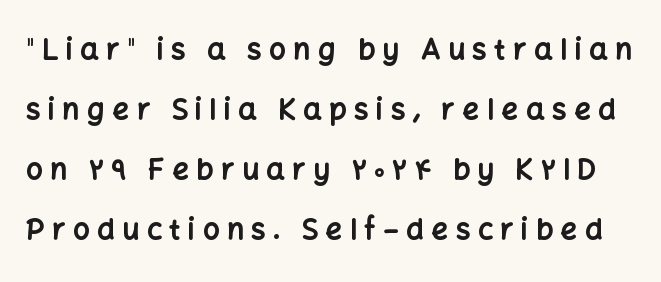
{"serif": "no", "italic": "no", "bold": "yes", "weight": "bold", "width": "normal", "stroke_contrast": "low", "x_height": "medium", "monospaced": "no", "underline": "no", "line_spacing": "loose", "line_spacing_ratio": 2.07, "letter_spacing": "wide", "letter_spacing_em": 0.26, "glyph_px": 29}
